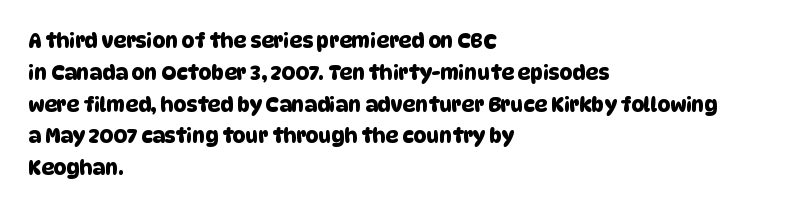
The image shows 20 px text type; set left-aligned, normal line spacing (1.59x), normal letter spacing, not underlined.
